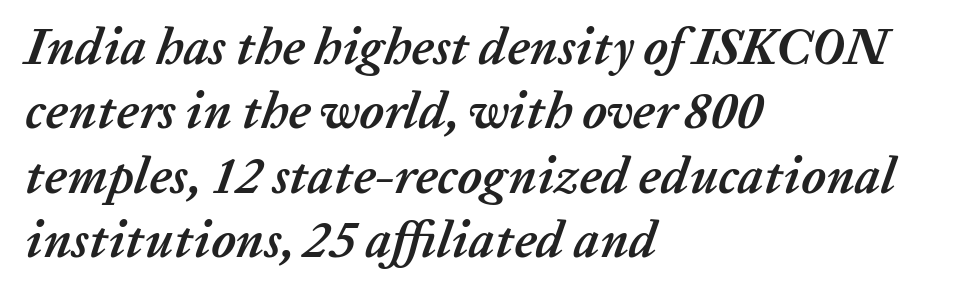
Compared with a centered layout, this one pins lines to the left instead. Descenders are the only things crossing below the line. Set as a true bold cut, around the 700 mark. Horizontal bands of white between lines are of average thickness.
